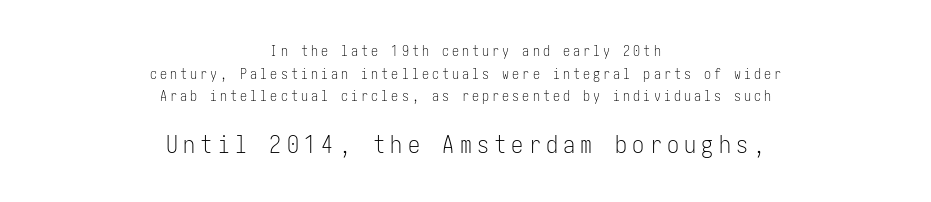
This block has exactly the height ordinary leading produces. Where is the straight margin? There isn't one; the lines are centered. Upright lettering throughout. Caption: expanded tracking, letters set apart. Underlining? Definitely not there.
